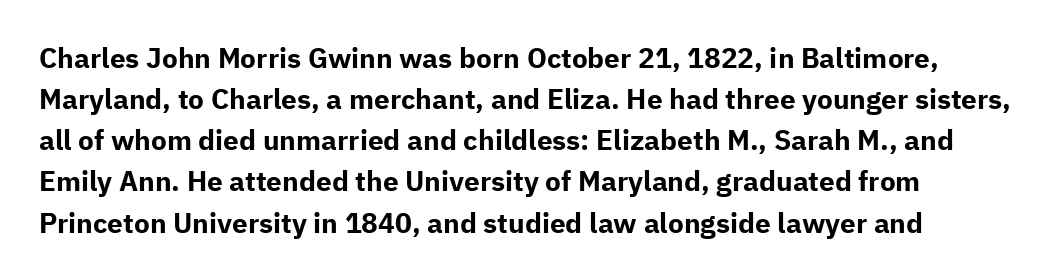
Serifs: no, the terminals of the letterforms are clean. Thick stems and heavy bowls — unmistakably bold. Italic? Not at all — the glyphs are vertical. Words appear dense and cohesive because spacing is normal. Underlining? Definitely not there.
